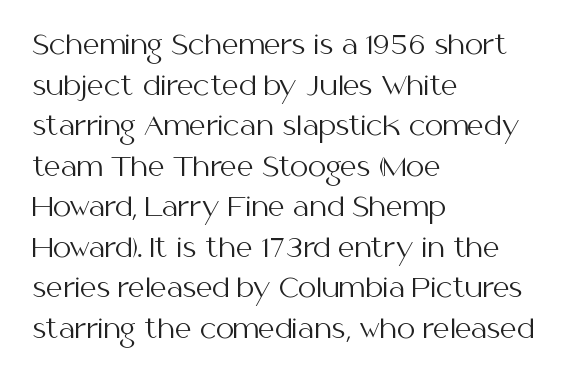
The image shows 26 px text type, upright; set left-aligned, normal line spacing (1.56x), normal letter spacing, not underlined.
